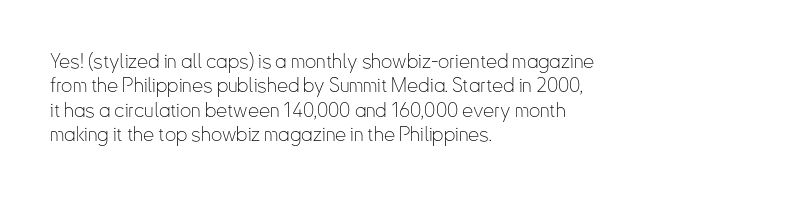
{"italic": "no", "bold": "no", "underline": "no", "align": "left", "line_spacing_ratio": 1.22, "letter_spacing": "normal", "letter_spacing_em": 0.0, "glyph_px": 20}
